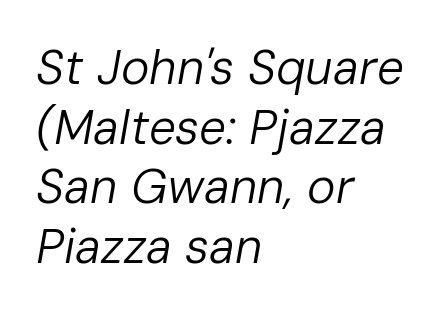
Characters follow at the spacing the type designer built in. Any mark beneath the type? The region is blank. Character widths vary here, with narrow letters taking less room than wide ones. The typesetting does not lean heavy: it is not bold. The ragged edge is on the right, which tells us the setting is flush left.
